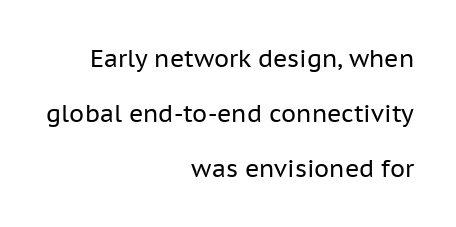
Q: Is the text bold? A: No.
Q: Is the text italic (slanted)? A: No, it is upright.
Q: Is the text underlined? A: No.
Q: How is the paragraph aligned? A: Right-aligned.
Q: Is the spacing between letters normal or unusually wide? A: Normal.
Q: Is the spacing between lines tight, normal or loose? A: Loose.
